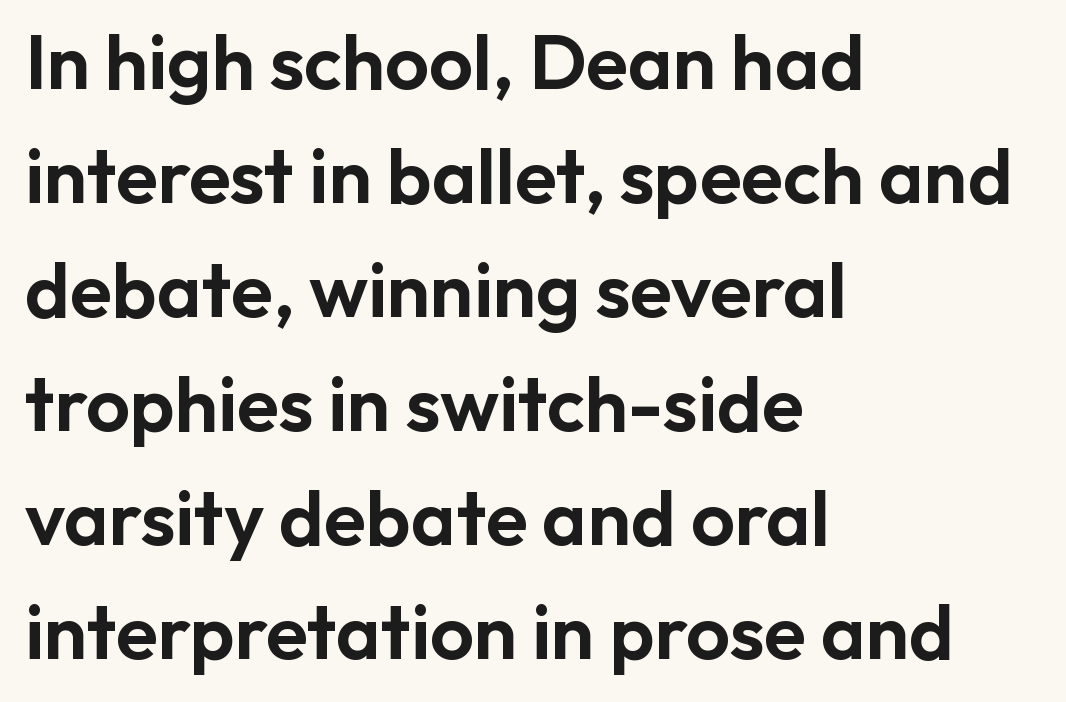
{"serif": "no", "italic": "no", "width": "normal", "stroke_contrast": "low", "x_height": "medium", "monospaced": "no", "underline": "no", "align": "left", "line_spacing": "normal", "line_spacing_ratio": 1.48, "letter_spacing": "normal", "letter_spacing_em": 0.0, "glyph_px": 77}
